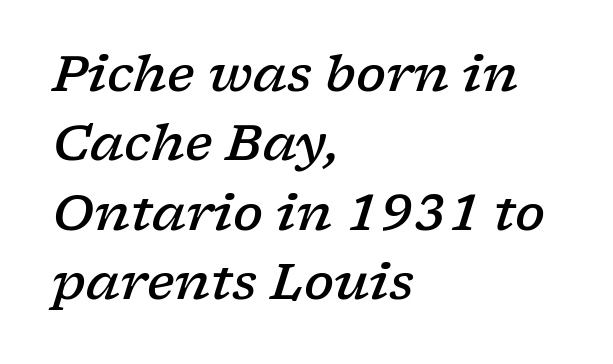
Q: Is the text bold? A: Semi-bold.
Q: Is the text italic (slanted)? A: Yes, it leans right by about 17 degrees.
Q: Is the typeface a serif or a sans-serif typeface? A: Serif.
Q: Is the text underlined? A: No.
Q: How is the paragraph aligned? A: Left-aligned.
Q: Is the spacing between letters normal or unusually wide? A: Normal.
Q: Is the spacing between lines tight, normal or loose? A: Normal.
Q: Width (condensed, normal, or wide)? A: Wide.
Q: Stroke contrast? A: Low.
Q: x-height? A: Medium.
Q: Monospaced? A: No.
